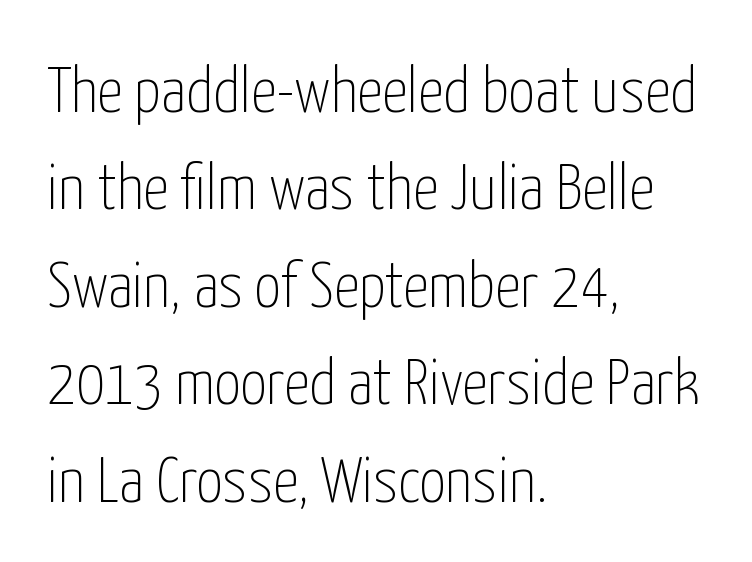
Q: Is the text bold? A: No.
Q: Is the text italic (slanted)? A: No, it is upright.
Q: Is the typeface a serif or a sans-serif typeface? A: Sans-serif.
Q: Is the text underlined? A: No.
Q: How is the paragraph aligned? A: Left-aligned.
Q: Is the spacing between letters normal or unusually wide? A: Normal.
Q: Is the spacing between lines tight, normal or loose? A: Normal.
Q: Width (condensed, normal, or wide)? A: Condensed.
Q: Stroke contrast? A: Low.
Q: x-height? A: Medium.
Q: Monospaced? A: No.
